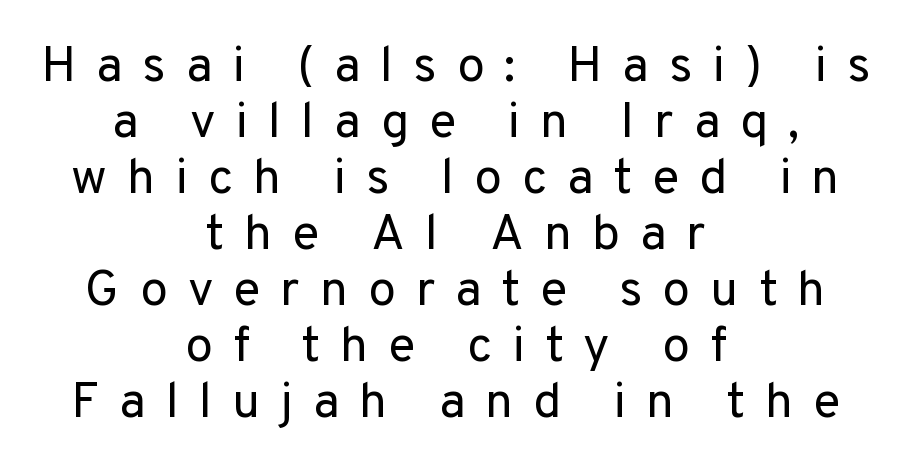
Q: Is the text bold? A: No.
Q: Is the text italic (slanted)? A: No, it is upright.
Q: Is the typeface a serif or a sans-serif typeface? A: Sans-serif.
Q: Is the text underlined? A: No.
Q: How is the paragraph aligned? A: Centered.
Q: Is the spacing between letters normal or unusually wide? A: Unusually wide.
Q: Is the spacing between lines tight, normal or loose? A: Tight.
Q: Width (condensed, normal, or wide)? A: Normal.
Q: Stroke contrast? A: Low.
Q: x-height? A: Medium.
Q: Monospaced? A: No.
